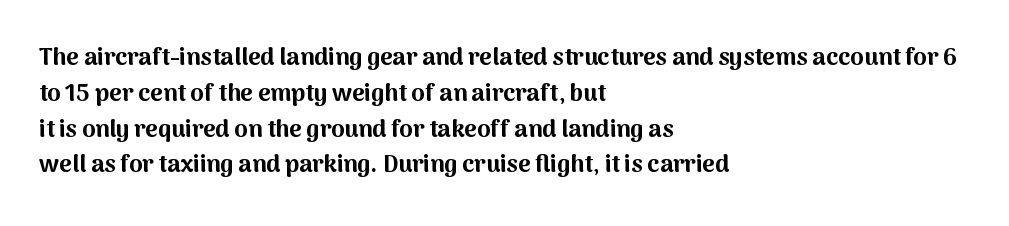
The image shows 24 px bold type, upright; set left-aligned, normal line spacing (1.49x), normal letter spacing, not underlined.
